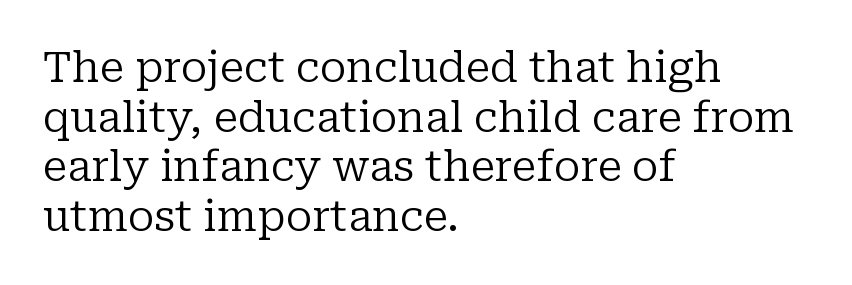
What kind of face is this? One with serifs. Anything drawn beneath the words? Only blank space. Left-aligned paragraph, ragged on the right. Does the lettering tilt? It doesn't — this is upright.
